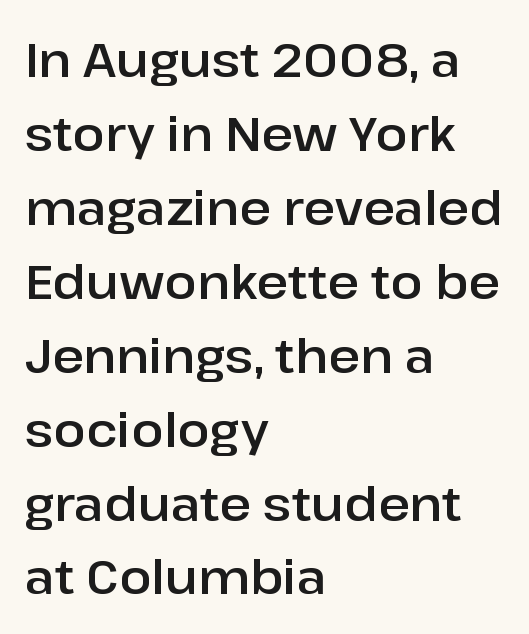
Tracking value appears to be zero — textbook default spacing. The face used here is proportionally spaced, like ordinary book or web type. The text block is weighted toward the left margin, trailing off unevenly rightward. How would I describe the line gaps? Plain and ordinary.
